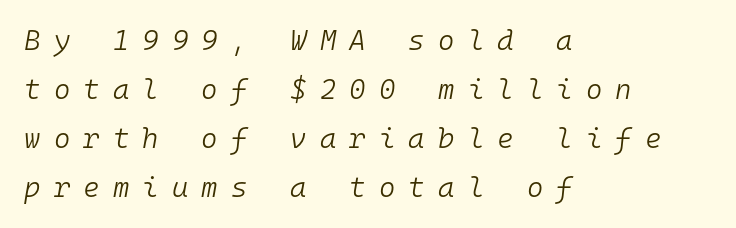
Q: Is the text bold? A: No.
Q: Is the text italic (slanted)? A: Yes, it leans right by about 10 degrees.
Q: Is the text underlined? A: No.
Q: How is the paragraph aligned? A: Left-aligned.
Q: Is the spacing between letters normal or unusually wide? A: Unusually wide.
Q: Width (condensed, normal, or wide)? A: Normal.
Q: Stroke contrast? A: Low.
Q: x-height? A: Medium.
Q: Monospaced? A: Yes.
